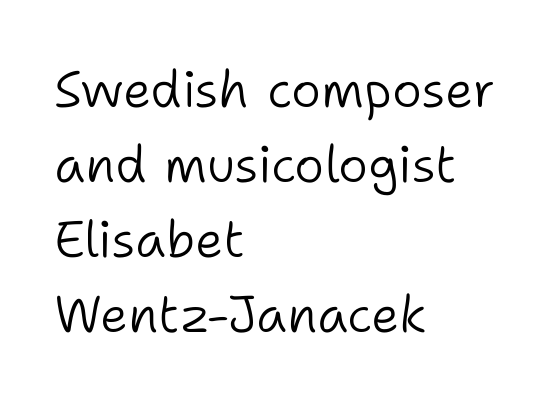
The image shows 51 px light sans-serif type, upright; set left-aligned, normal line spacing (1.47x), normal letter spacing, not underlined; low stroke contrast and a medium x-height.
